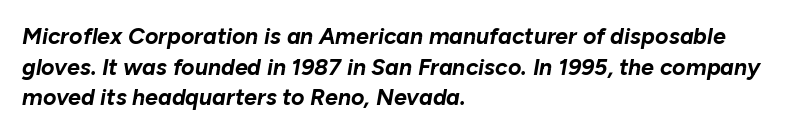
The image shows 23 px bold type, italic (leaning right); set left-aligned, normal line spacing (1.33x), normal letter spacing, not underlined.
